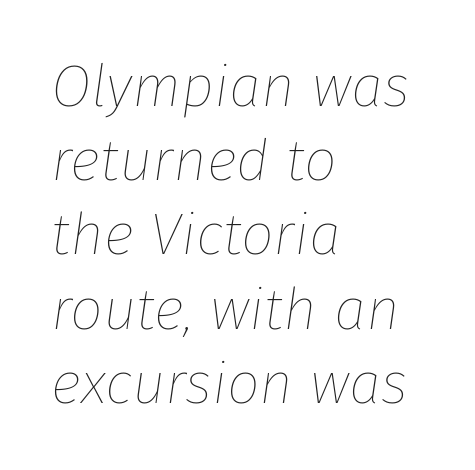
{"italic": "yes", "lean": "right", "slant_degrees": 8, "bold": "no", "weight": "thin", "width": "normal", "stroke_contrast": "low", "x_height": "medium", "monospaced": "no", "underline": "no", "align": "left", "line_spacing": "normal", "line_spacing_ratio": 1.28, "letter_spacing": "normal", "letter_spacing_em": 0.0, "glyph_px": 58}
